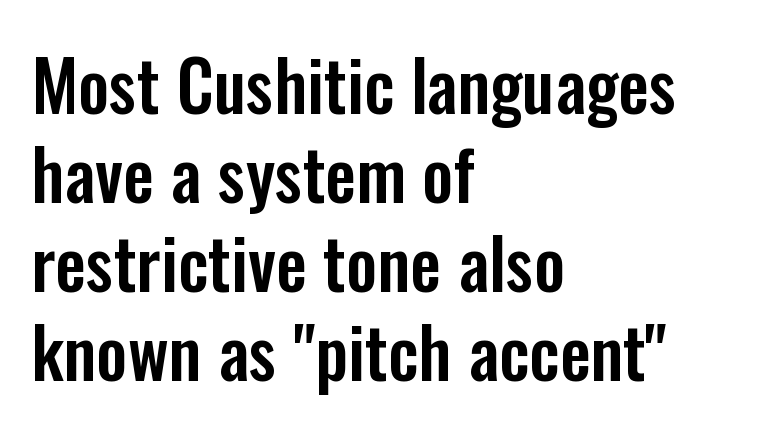
Q: Is the text italic (slanted)? A: No, it is upright.
Q: Is the typeface a serif or a sans-serif typeface? A: Sans-serif.
Q: Is the text underlined? A: No.
Q: How is the paragraph aligned? A: Left-aligned.
Q: Is the spacing between letters normal or unusually wide? A: Normal.
Q: Is the spacing between lines tight, normal or loose? A: Normal.
Q: Width (condensed, normal, or wide)? A: Condensed.
Q: Stroke contrast? A: Low.
Q: x-height? A: Medium.
Q: Monospaced? A: No.
